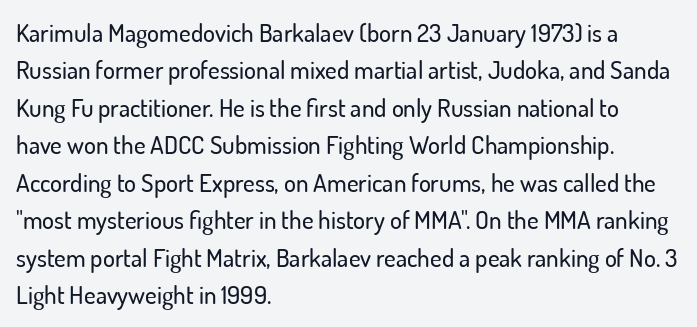
The rendering anchors every line to the left-hand side. The vertical gap from one line to the next is medium. The letterforms sit shoulder to shoulder at normal distance. Lines of text with bare space underneath. This is roman type, the default non-slanted kind.
